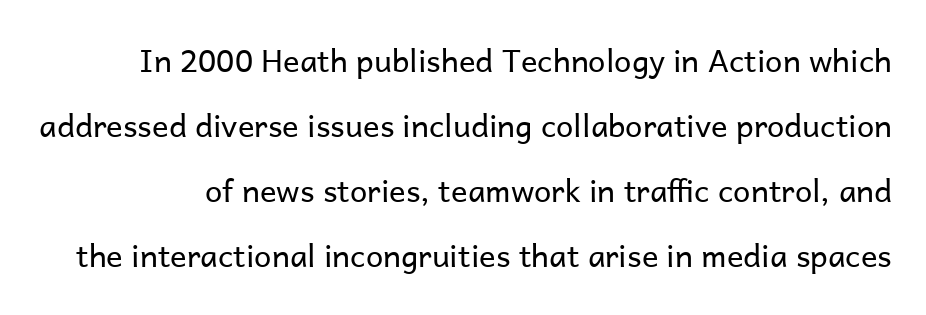
Q: Is the text bold? A: No.
Q: Is the text italic (slanted)? A: No, it is upright.
Q: Is the typeface a serif or a sans-serif typeface? A: Sans-serif.
Q: Is the text underlined? A: No.
Q: Is the spacing between letters normal or unusually wide? A: Normal.
Q: Is the spacing between lines tight, normal or loose? A: Loose.
Q: Width (condensed, normal, or wide)? A: Normal.
Q: Stroke contrast? A: Low.
Q: x-height? A: Medium.
Q: Monospaced? A: No.
